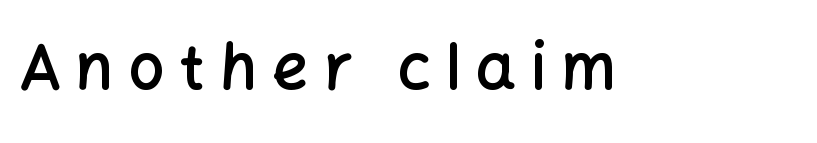
Posture: upright roman. Proportional: the letters do not fall into vertical columns. Nothing sits at the stroke ends, so this counts as sans-serif. The face used here is rendered with a markedly widened letterfit. Typesetter's note: demi weight, one step under bold. This rendering features lettering with no underline.
